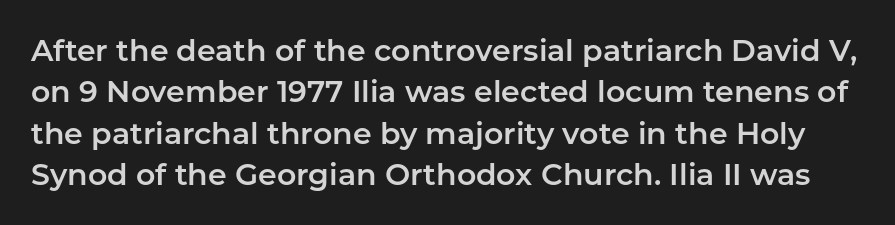
The image shows 30 px sans-serif type, upright; set normal line spacing (1.38x), normal letter spacing, not underlined; low stroke contrast and a medium x-height.
